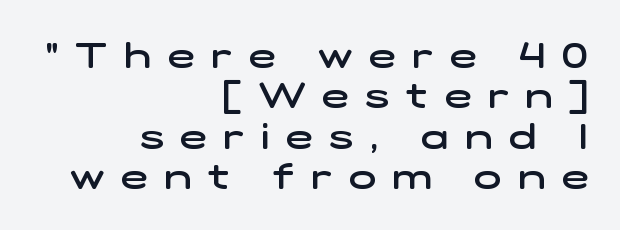
Quick note: interline space is minimal. A flush-right, rag-left setting is used for this passage. Has an underline been added? It has not. The horizontal fit of the characters is loose and conspicuously gappy.
